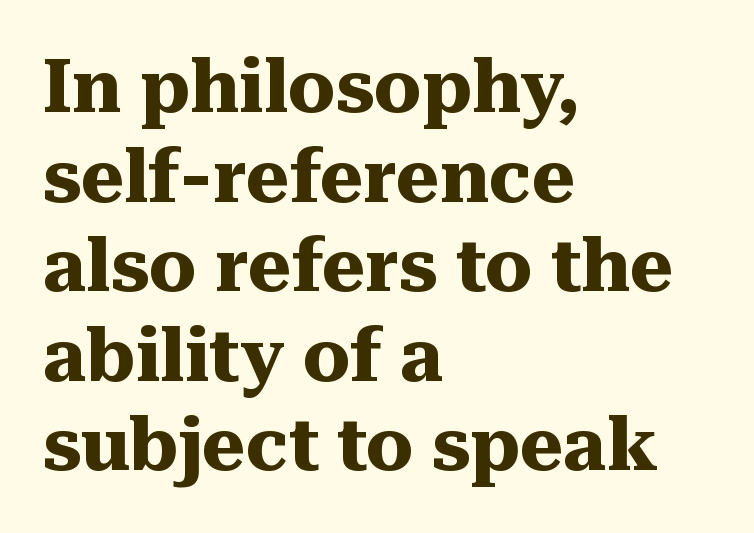
Letterform terminals end in serifs throughout the passage. Just letters on the line, the space beneath them empty. Compared with typical body copy, the letter spacing here is the same. The rag falls on the right side of this text block.
